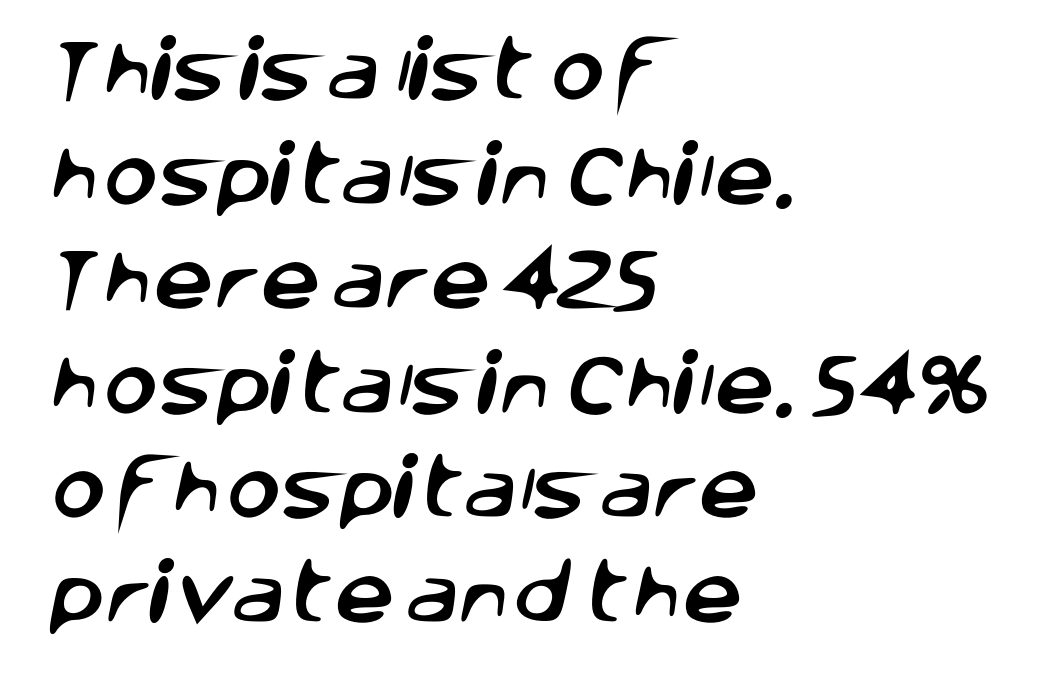
The image shows 67 px sans-serif type; set left-aligned, normal line spacing (1.56x), normal letter spacing, not underlined; low stroke contrast and a large x-height.
